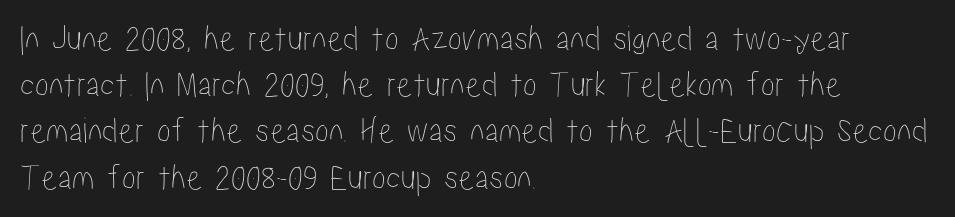
The image shows 37 px condensed type, upright; set left-aligned, normal line spacing (1.25x), normal letter spacing, not underlined; low stroke contrast and a medium x-height.
